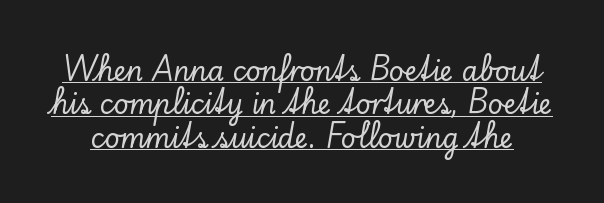
Q: Is the text italic (slanted)? A: Yes.
Q: Is the text underlined? A: Yes.
Q: Is the spacing between letters normal or unusually wide? A: Normal.
Q: Is the spacing between lines tight, normal or loose? A: Normal.
